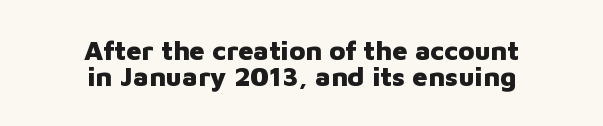
The text block is weighted toward neither margin, spreading evenly from the middle. Successive baselines arrive quickly, one right under another. If you drew a line through each stem, it would be perfectly vertical. Nobody drew a line under any word here. Heavy-handed strokes throughout: this text is bold. Default kerning and tracking; the words read as compact shapes.
